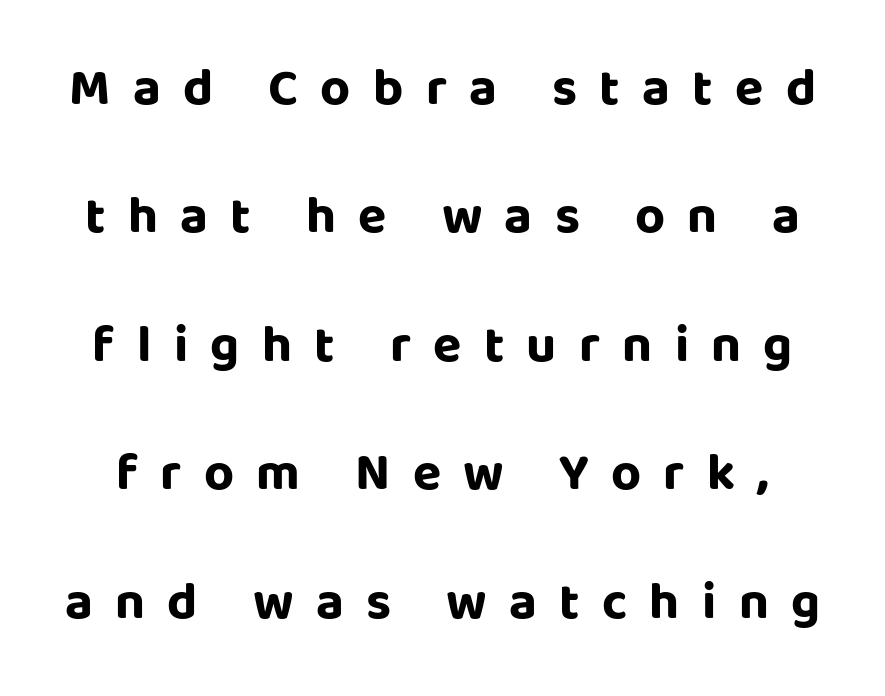
The image shows 52 px bold sans-serif type, upright; set loose line spacing (2.47x), unusually wide letter spacing (+0.43 em), not underlined; low stroke contrast and a large x-height.
